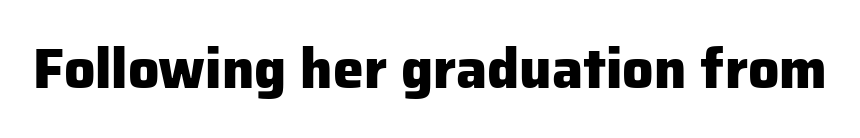
Q: Is the text bold? A: Yes.
Q: Is the text italic (slanted)? A: No, it is upright.
Q: Is the typeface a serif or a sans-serif typeface? A: Sans-serif.
Q: Is the text underlined? A: No.
Q: Is the spacing between letters normal or unusually wide? A: Normal.
Q: Width (condensed, normal, or wide)? A: Normal.
Q: Stroke contrast? A: Low.
Q: x-height? A: Medium.
Q: Monospaced? A: No.
